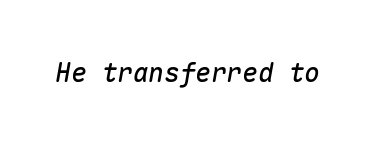
The image shows 26 px text type, italic (leaning right); set normal letter spacing, not underlined.
